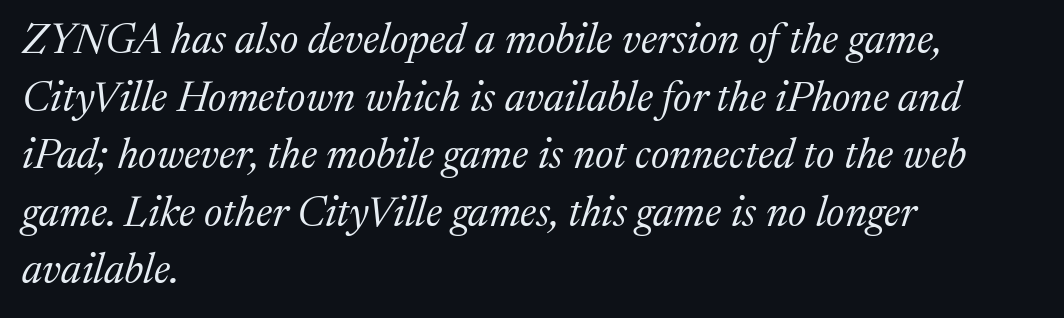
{"serif": "yes", "italic": "yes", "lean": "right", "slant_degrees": 17, "bold": "no", "weight": "regular", "width": "normal", "stroke_contrast": "medium", "x_height": "medium", "monospaced": "no", "underline": "no", "align": "left", "line_spacing": "normal", "line_spacing_ratio": 1.37, "letter_spacing": "normal", "letter_spacing_em": 0.0, "glyph_px": 42}
